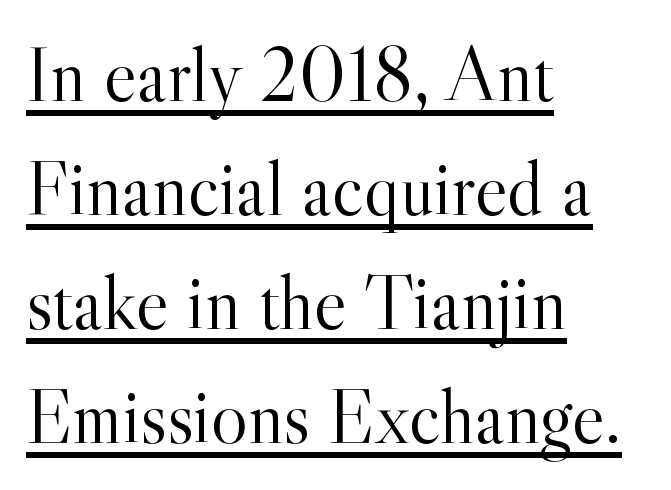
Q: Is the text bold? A: No.
Q: Is the text italic (slanted)? A: No, it is upright.
Q: Is the typeface a serif or a sans-serif typeface? A: Serif.
Q: Is the text underlined? A: Yes.
Q: How is the paragraph aligned? A: Left-aligned.
Q: Is the spacing between letters normal or unusually wide? A: Normal.
Q: Is the spacing between lines tight, normal or loose? A: Normal.
Q: Width (condensed, normal, or wide)? A: Normal.
Q: x-height? A: Small.
Q: Monospaced? A: No.
